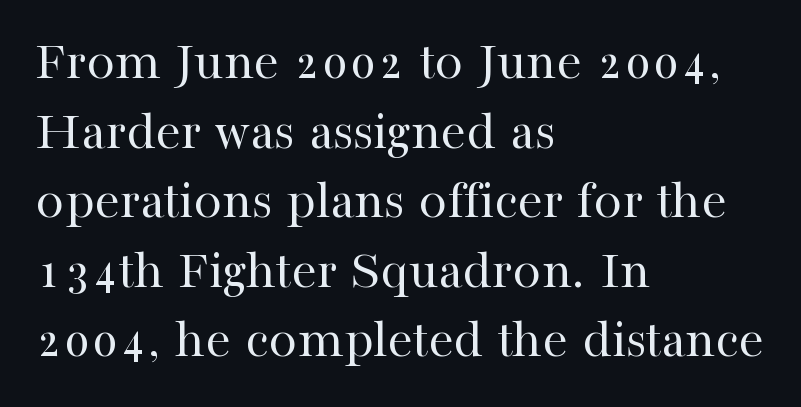
The image shows 57 px regular-weight serif type, upright; set left-aligned, line spacing 1.22x, normal letter spacing, not underlined; high stroke contrast and a medium x-height.
